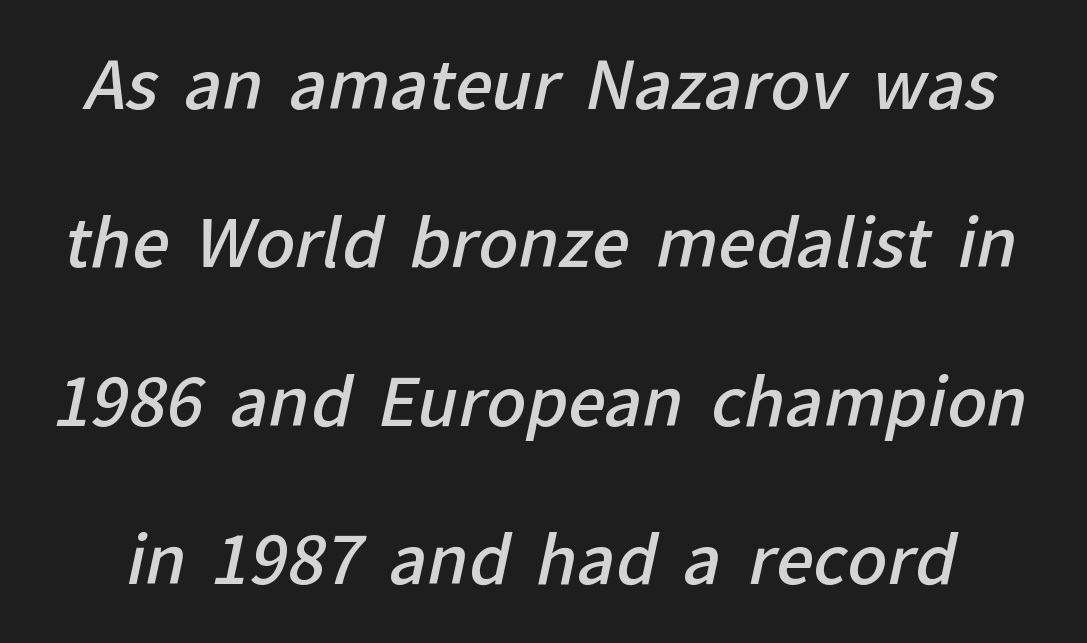
{"serif": "no", "bold": "semi", "weight": "semibold", "width": "normal", "stroke_contrast": "low", "x_height": "medium", "monospaced": "no", "underline": "no", "line_spacing": "loose", "line_spacing_ratio": 2.4, "letter_spacing": "normal", "letter_spacing_em": 0.0, "glyph_px": 66}
